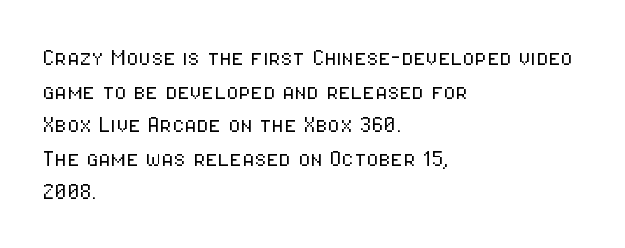
The image shows 28 px light, condensed sans-serif type, upright; set left-aligned, line spacing 1.2x, normal letter spacing, not underlined; low stroke contrast and a medium x-height.
